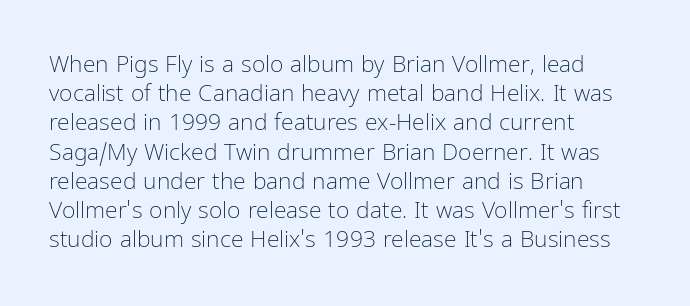
Nothing unusual about the tracking: characters are spaced as the font intends. Caption: multi-line text, flush left, ragged right. How would I describe the line gaps? Plain and ordinary. Unbolded letterforms with no extra heft.
